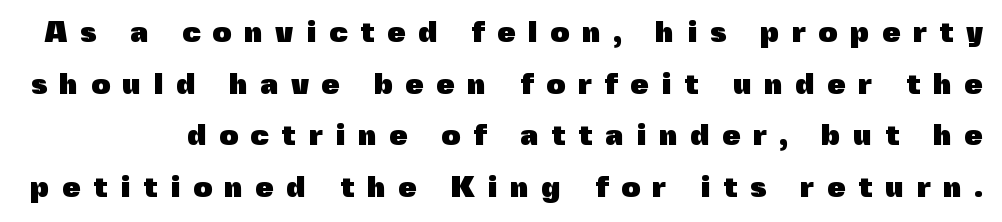
The image shows 30 px heavy sans-serif type, upright; set line spacing 1.72x, unusually wide letter spacing (+0.41 em), not underlined; a medium x-height.
